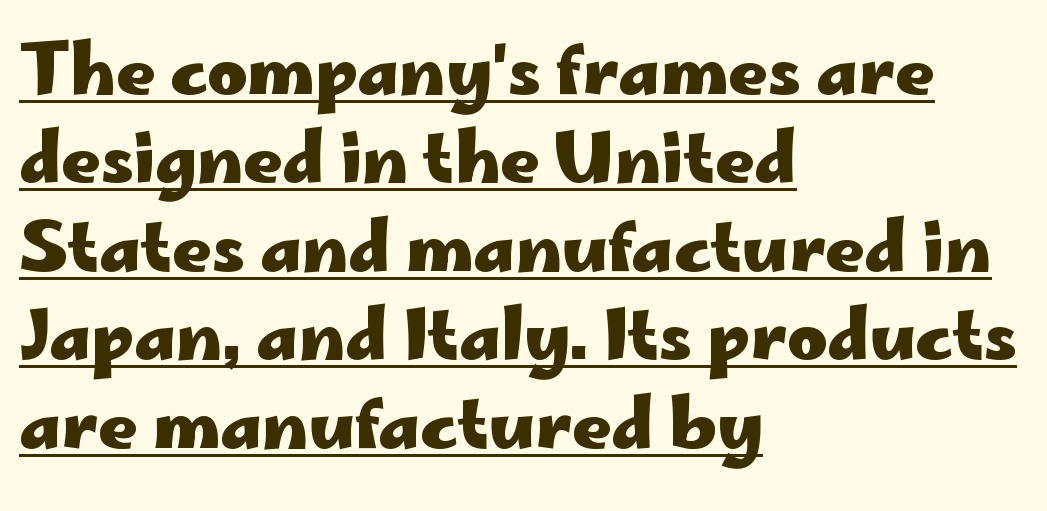
Caption: lettering with a line underneath. Does extra space separate the letters? No, they use regular spacing. Italic? Not at all — the glyphs are vertical. Regarding serifs, this sample does without them. The characters look thick and weighty, a clear bold.
